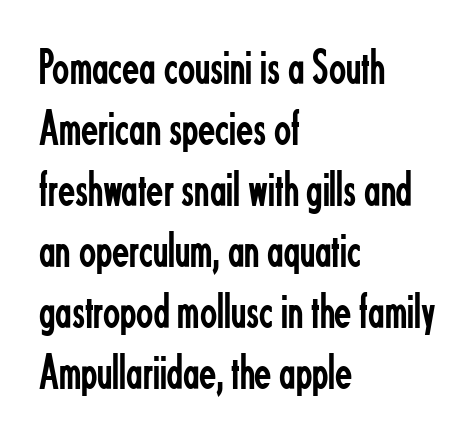
The image shows 50 px regular-weight, condensed sans-serif type, upright; set left-aligned, line spacing 1.22x, normal letter spacing, not underlined; low stroke contrast and a small x-height.
